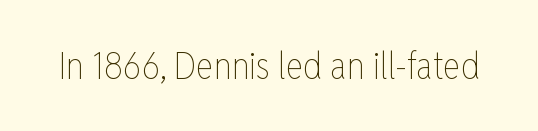
The image shows 37 px thin, condensed type, upright; set normal letter spacing, not underlined; low stroke contrast and a medium x-height.
